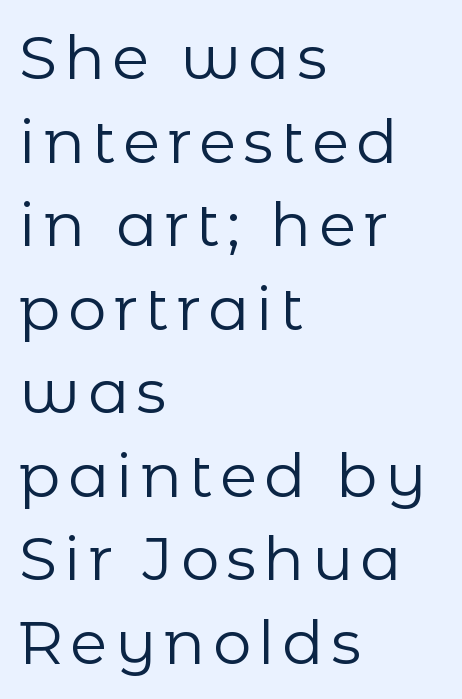
Q: Is the text bold? A: No.
Q: Is the text italic (slanted)? A: No, it is upright.
Q: Is the typeface a serif or a sans-serif typeface? A: Sans-serif.
Q: Is the text underlined? A: No.
Q: How is the paragraph aligned? A: Left-aligned.
Q: Is the spacing between lines tight, normal or loose? A: Normal.
Q: Width (condensed, normal, or wide)? A: Normal.
Q: Stroke contrast? A: Low.
Q: x-height? A: Medium.
Q: Monospaced? A: No.
